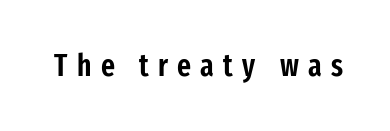
This rendering employs a face without finishing strokes, i.e., a sans-serif. The axis of the letterforms is exactly vertical. There is plenty of visible air inserted between adjacent glyphs. Nobody drew a line under any word here. Proportional: the letters do not fall into vertical columns.
